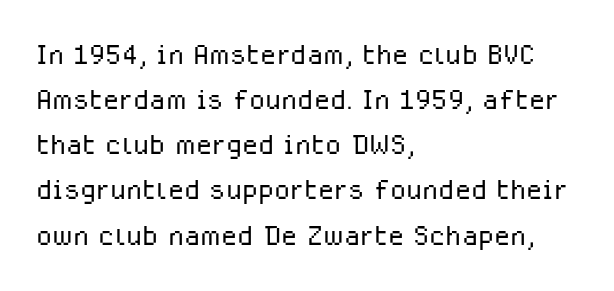
Q: Is the text bold? A: No.
Q: Is the text italic (slanted)? A: No, it is upright.
Q: Is the typeface a serif or a sans-serif typeface? A: Sans-serif.
Q: Is the text underlined? A: No.
Q: How is the paragraph aligned? A: Left-aligned.
Q: Is the spacing between letters normal or unusually wide? A: Normal.
Q: Width (condensed, normal, or wide)? A: Normal.
Q: Stroke contrast? A: Low.
Q: x-height? A: Medium.
Q: Monospaced? A: No.
